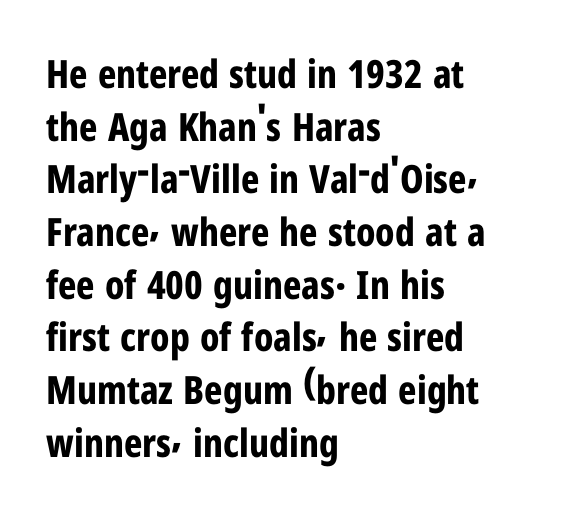
Q: Is the text bold? A: Yes.
Q: Is the text italic (slanted)? A: No, it is upright.
Q: Is the typeface a serif or a sans-serif typeface? A: Sans-serif.
Q: Is the text underlined? A: No.
Q: How is the paragraph aligned? A: Left-aligned.
Q: Is the spacing between letters normal or unusually wide? A: Normal.
Q: Is the spacing between lines tight, normal or loose? A: Normal.
Q: Width (condensed, normal, or wide)? A: Condensed.
Q: Stroke contrast? A: Low.
Q: x-height? A: Medium.
Q: Monospaced? A: No.
